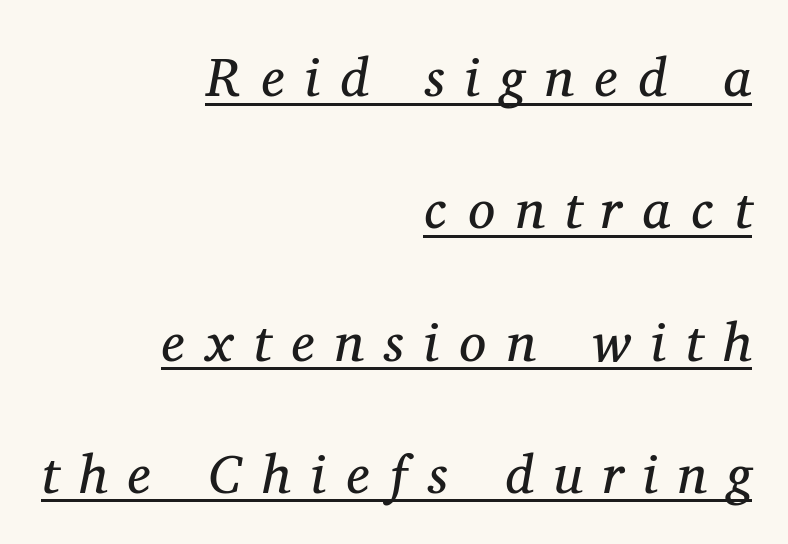
{"serif": "yes", "italic": "yes", "lean": "right", "slant_degrees": 11, "bold": "no", "weight": "regular", "width": "normal", "stroke_contrast": "medium", "x_height": "medium", "monospaced": "no", "underline": "yes", "align": "right", "line_spacing": "loose", "line_spacing_ratio": 2.45, "letter_spacing": "wide", "letter_spacing_em": 0.38, "glyph_px": 54}
